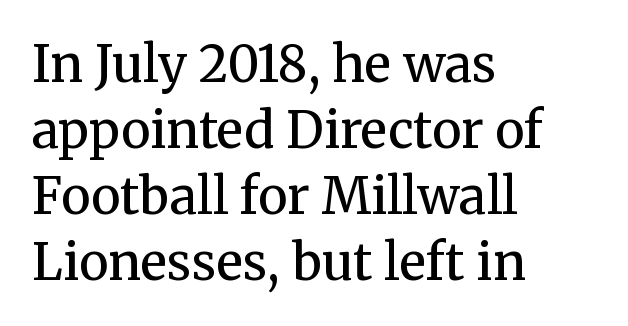
The image shows 50 px regular-weight serif type, upright; set left-aligned, normal line spacing (1.32x), normal letter spacing, not underlined; medium stroke contrast and a medium x-height.
